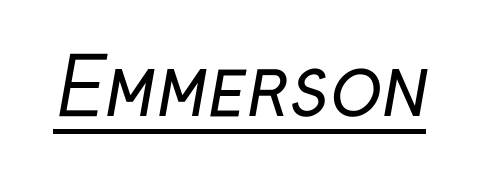
The image shows 78 px regular-weight, condensed sans-serif type; set normal letter spacing, underlined; low stroke contrast and a medium x-height.
